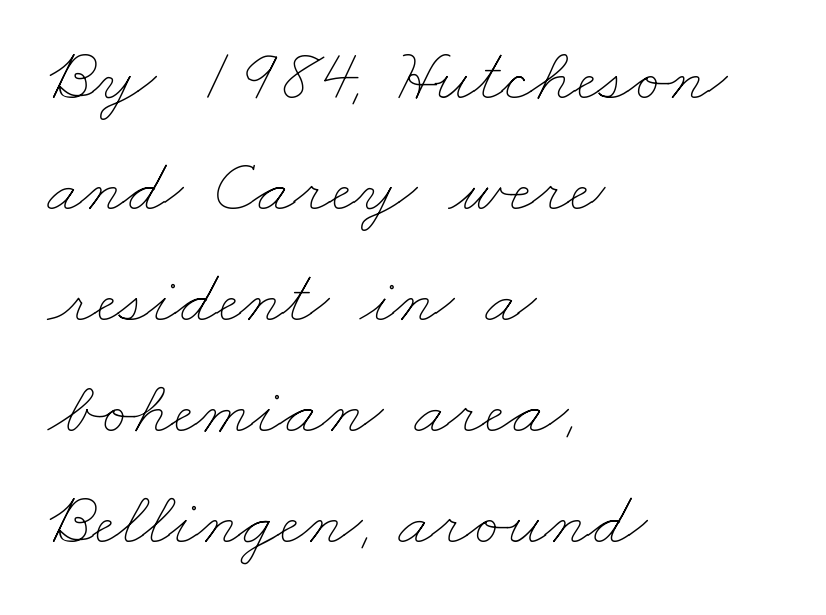
{"bold": "no", "weight": "thin", "width": "wide", "stroke_contrast": "low", "x_height": "small", "monospaced": "no", "underline": "no", "align": "left", "line_spacing": "normal", "line_spacing_ratio": 1.46, "letter_spacing": "normal", "letter_spacing_em": 0.0, "glyph_px": 76}
